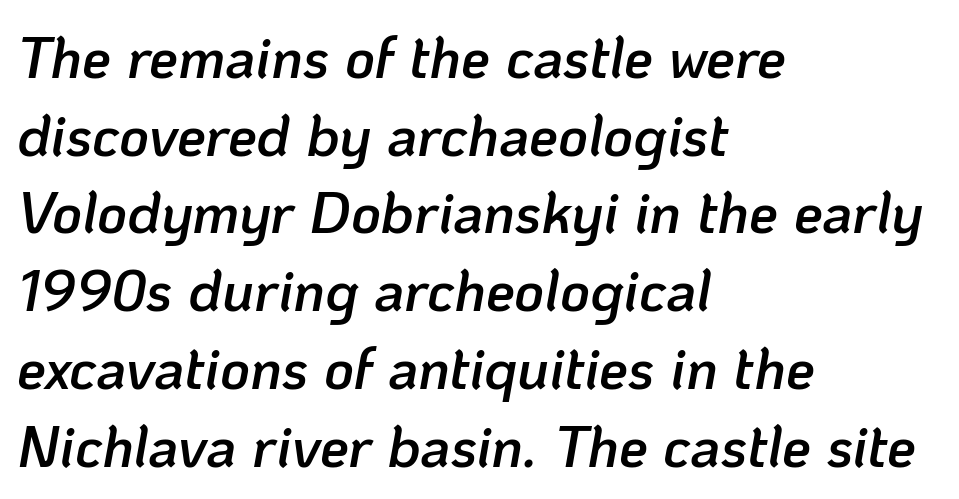
The image shows 58 px semibold type, italic (leaning right); set left-aligned, normal line spacing (1.34x), normal letter spacing, not underlined; low stroke contrast and a medium x-height.
